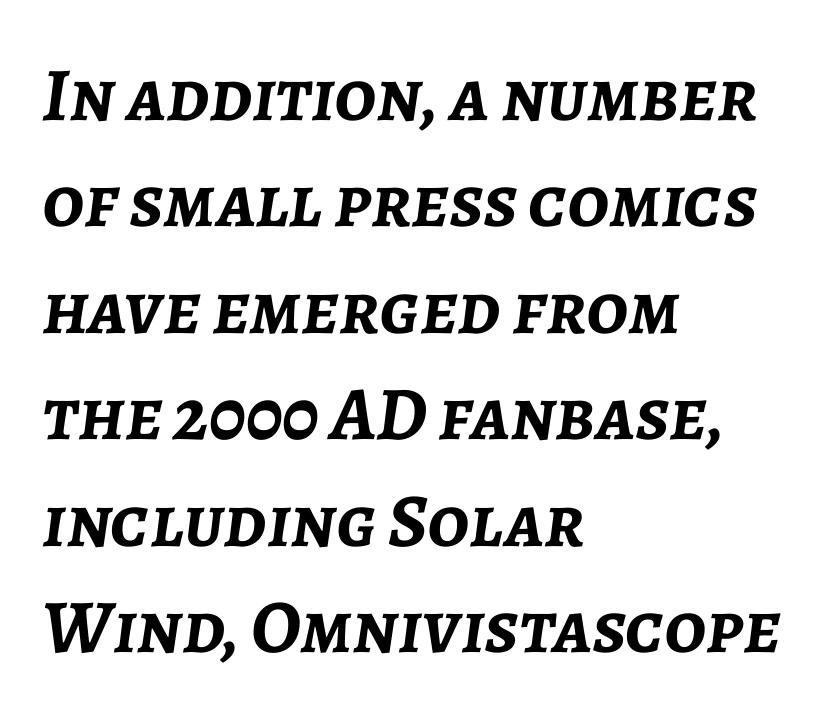
Q: Is the text bold? A: Yes.
Q: Is the text italic (slanted)? A: Yes, it leans right by about 7 degrees.
Q: Is the text underlined? A: No.
Q: How is the paragraph aligned? A: Left-aligned.
Q: Is the spacing between letters normal or unusually wide? A: Normal.
Q: Is the spacing between lines tight, normal or loose? A: Normal.
Q: Width (condensed, normal, or wide)? A: Normal.
Q: Stroke contrast? A: Low.
Q: x-height? A: Medium.
Q: Monospaced? A: No.
